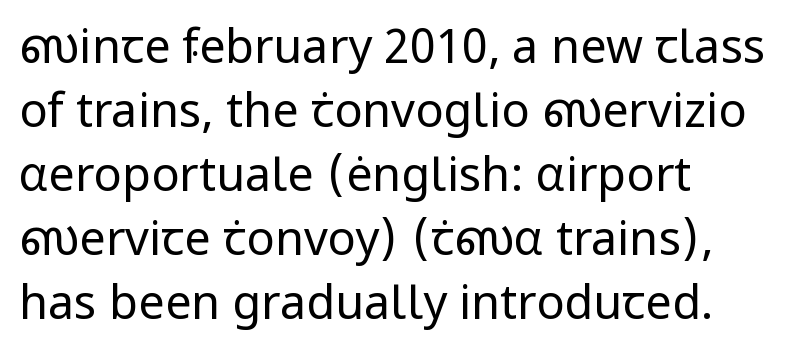
The image shows 47 px regular-weight sans-serif type, upright; set left-aligned, normal line spacing (1.36x), normal letter spacing, not underlined; low stroke contrast and a medium x-height.
